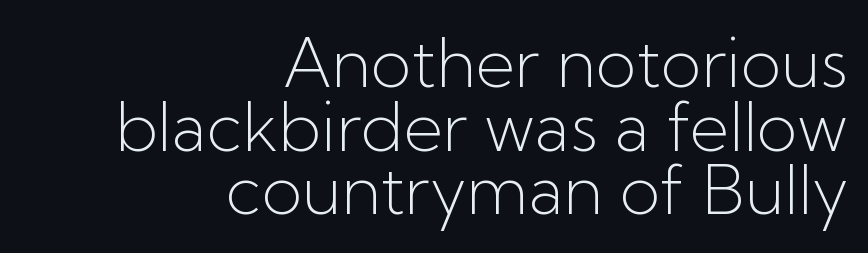
Q: Is the text bold? A: No.
Q: Is the text italic (slanted)? A: No, it is upright.
Q: Is the typeface a serif or a sans-serif typeface? A: Sans-serif.
Q: Is the text underlined? A: No.
Q: How is the paragraph aligned? A: Right-aligned.
Q: Is the spacing between letters normal or unusually wide? A: Normal.
Q: Is the spacing between lines tight, normal or loose? A: Tight.
Q: Width (condensed, normal, or wide)? A: Normal.
Q: Stroke contrast? A: Low.
Q: x-height? A: Medium.
Q: Monospaced? A: No.
